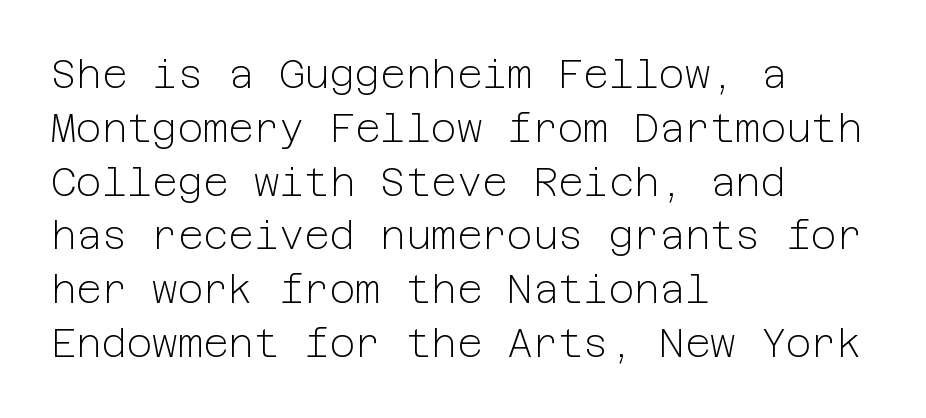
Q: Is the text bold? A: No.
Q: Is the text italic (slanted)? A: No, it is upright.
Q: Is the typeface a serif or a sans-serif typeface? A: Sans-serif.
Q: Is the text underlined? A: No.
Q: How is the paragraph aligned? A: Left-aligned.
Q: Is the spacing between letters normal or unusually wide? A: Normal.
Q: Is the spacing between lines tight, normal or loose? A: Normal.
Q: Width (condensed, normal, or wide)? A: Normal.
Q: Stroke contrast? A: Low.
Q: x-height? A: Medium.
